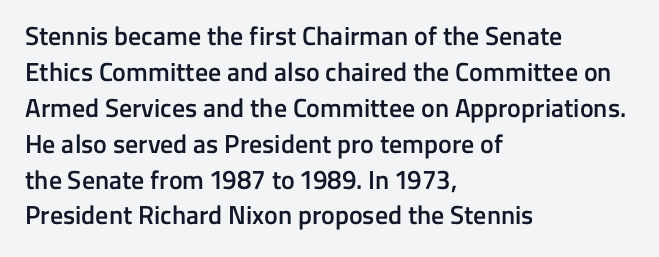
Q: Is the text bold? A: Semi-bold.
Q: Is the text italic (slanted)? A: No, it is upright.
Q: Is the text underlined? A: No.
Q: How is the paragraph aligned? A: Left-aligned.
Q: Is the spacing between letters normal or unusually wide? A: Normal.
Q: Is the spacing between lines tight, normal or loose? A: Normal.
